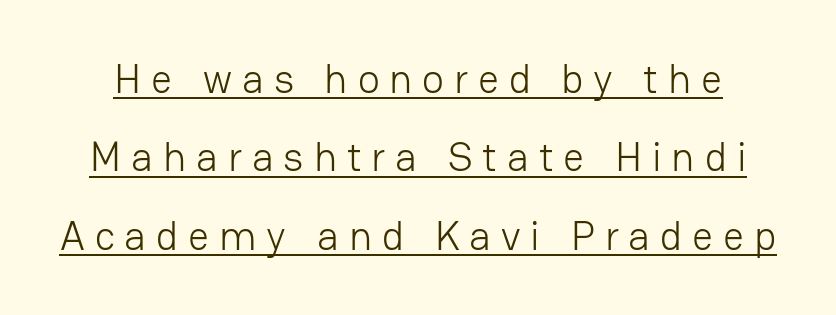
Q: Is the text bold? A: No.
Q: Is the text italic (slanted)? A: No, it is upright.
Q: Is the typeface a serif or a sans-serif typeface? A: Sans-serif.
Q: Is the text underlined? A: Yes.
Q: Is the spacing between letters normal or unusually wide? A: Unusually wide.
Q: Is the spacing between lines tight, normal or loose? A: Loose.
Q: Width (condensed, normal, or wide)? A: Normal.
Q: Stroke contrast? A: Low.
Q: x-height? A: Medium.
Q: Monospaced? A: No.
